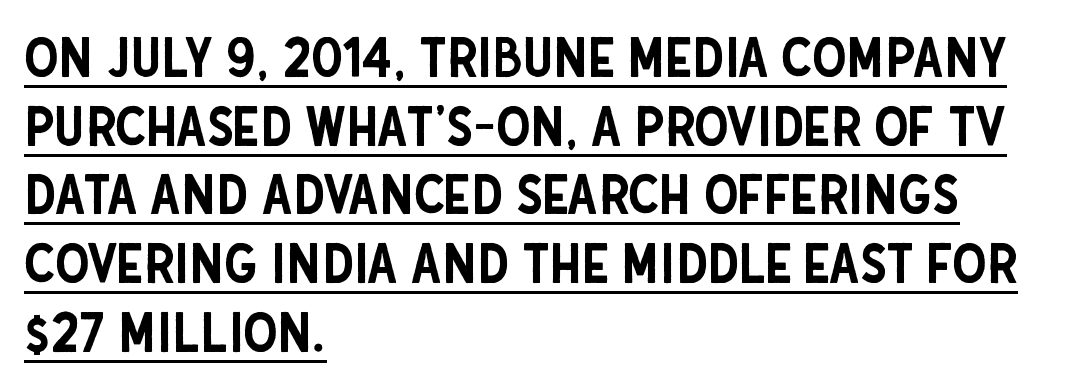
The line-height multiplier appears to be the usual default. Serif or sans? Sans — the stroke terminals are bare. Students, note that the glyphs here touch the page at normal intervals. The passage shown is typed in a proportional face where columns would drift.
